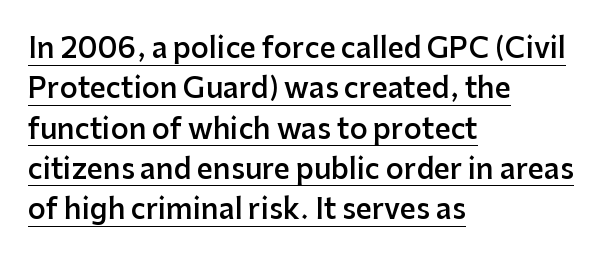
The designer left line spacing at the default. Caption: multi-line text, flush left, ragged right. Semibold letterforms, between regular and bold. Characters remain perfectly vertical along every line. You can tell from the bare stems that sans-serif type was used.
